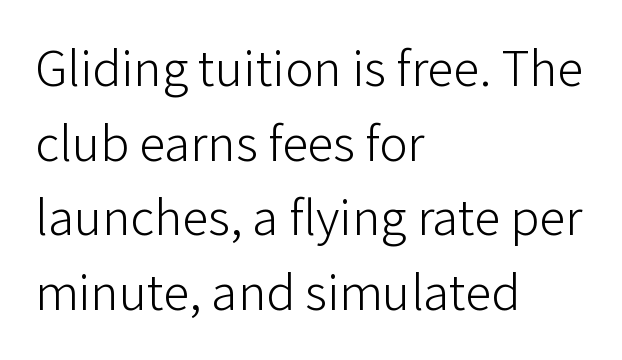
{"serif": "no", "italic": "no", "bold": "no", "weight": "light", "width": "normal", "stroke_contrast": "low", "x_height": "medium", "monospaced": "no", "underline": "no", "align": "left", "line_spacing": "normal", "line_spacing_ratio": 1.41, "letter_spacing": "normal", "letter_spacing_em": 0.0, "glyph_px": 53}
